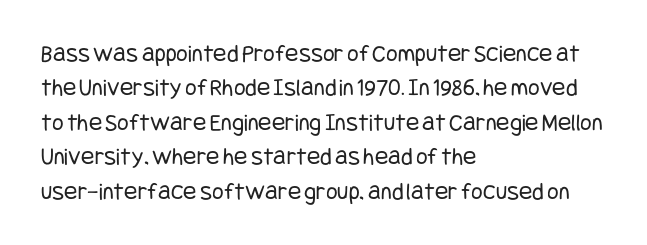
{"italic": "no", "bold": "no", "underline": "no", "align": "left", "line_spacing": "normal", "line_spacing_ratio": 1.38, "letter_spacing": "normal", "letter_spacing_em": 0.0, "glyph_px": 25}
